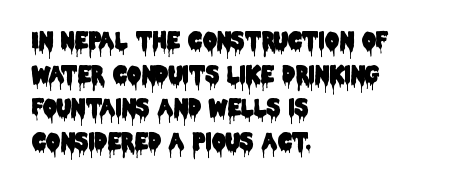
{"italic": "no", "underline": "no", "align": "left", "line_spacing": "normal", "line_spacing_ratio": 1.53, "letter_spacing": "normal", "letter_spacing_em": 0.0, "glyph_px": 22}
